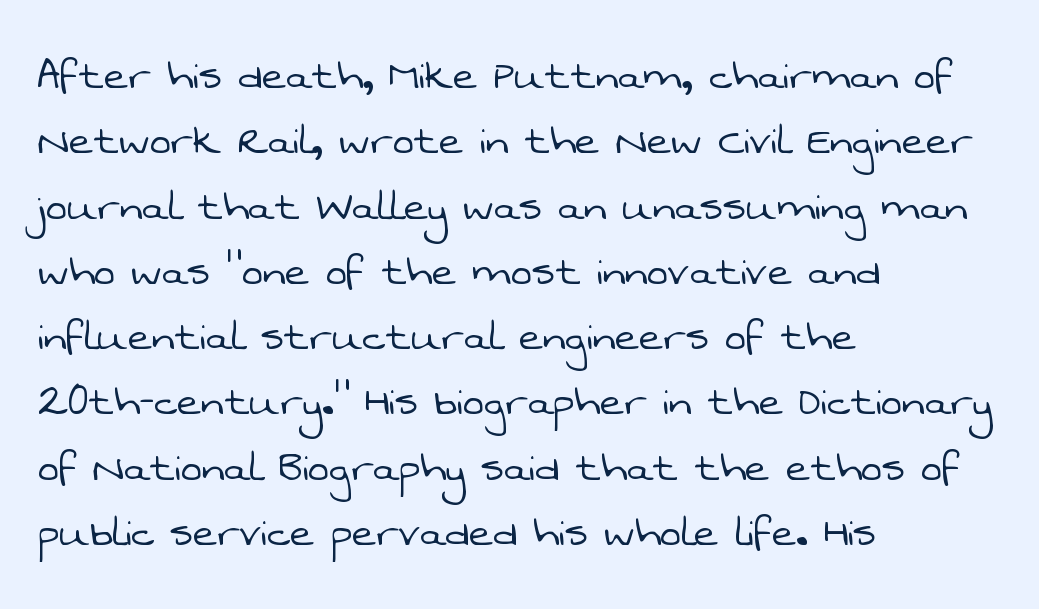
The font sits on the lighter half of the weight spectrum, regular included. Leading: standard. The passage shown is typed in a proportional face where columns would drift. The lines are quadded left. Default kerning and tracking; the words read as compact shapes. Decoration check: the copy has no underline.
